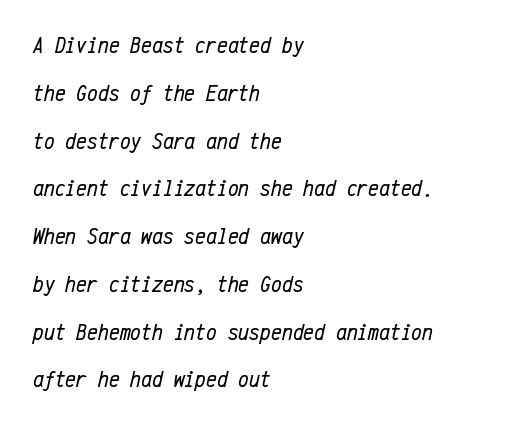
{"italic": "yes", "lean": "right", "slant_degrees": 12, "bold": "no", "underline": "no", "align": "left", "line_spacing": "loose", "line_spacing_ratio": 1.99, "letter_spacing": "normal", "letter_spacing_em": 0.0, "glyph_px": 24}
